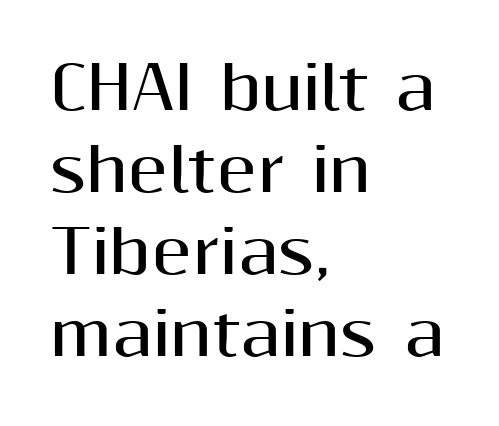
{"serif": "no", "italic": "no", "bold": "yes", "weight": "bold", "width": "normal", "stroke_contrast": "medium", "x_height": "medium", "monospaced": "no", "underline": "no", "align": "left", "line_spacing": "normal", "line_spacing_ratio": 1.39, "letter_spacing": "normal", "letter_spacing_em": 0.0, "glyph_px": 59}
